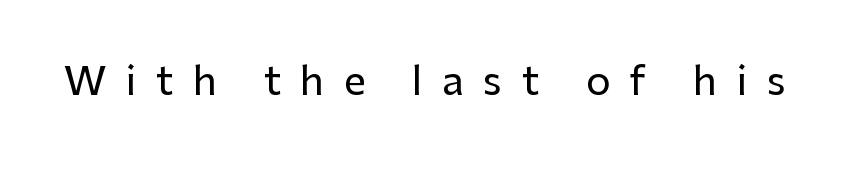
The characters display no serif detailing; their extremities are plain. Any mark beneath the type? The region is blank. Posture: straight, roman, zero tilt. Think of a printed novel: that variable character pitch is what you see here. The tracking jumps out immediately: characters are airy and widely separated.
